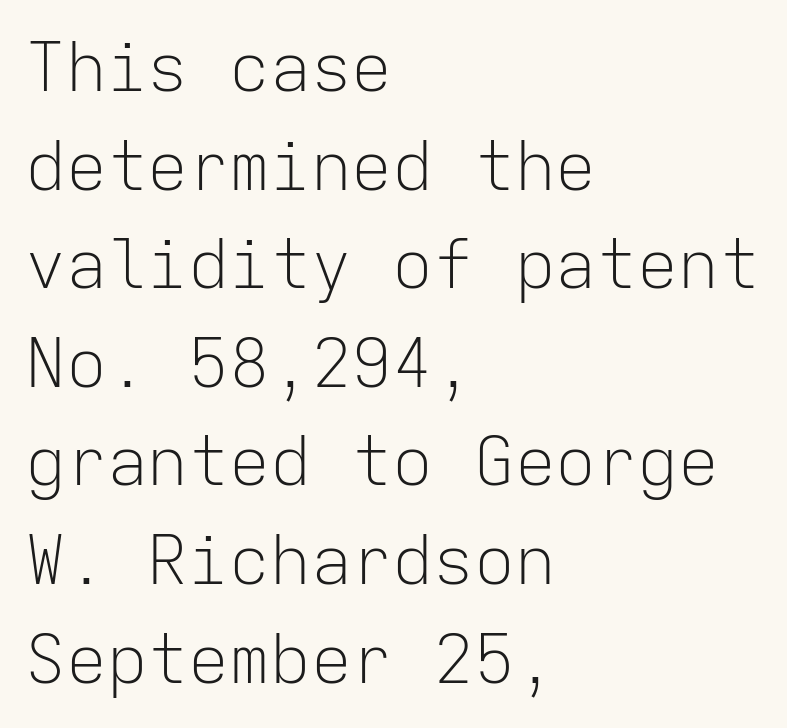
Q: Is the text bold? A: No.
Q: Is the text italic (slanted)? A: No, it is upright.
Q: Is the typeface a serif or a sans-serif typeface? A: Sans-serif.
Q: Is the text underlined? A: No.
Q: How is the paragraph aligned? A: Left-aligned.
Q: Is the spacing between letters normal or unusually wide? A: Normal.
Q: Is the spacing between lines tight, normal or loose? A: Normal.
Q: Width (condensed, normal, or wide)? A: Normal.
Q: Stroke contrast? A: Low.
Q: x-height? A: Medium.
Q: Monospaced? A: Yes.
